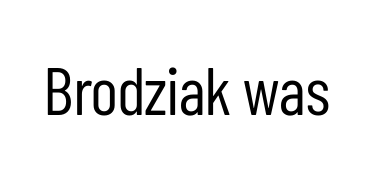
Q: Is the text bold? A: No.
Q: Is the text italic (slanted)? A: No, it is upright.
Q: Is the typeface a serif or a sans-serif typeface? A: Sans-serif.
Q: Is the text underlined? A: No.
Q: Is the spacing between letters normal or unusually wide? A: Normal.
Q: Width (condensed, normal, or wide)? A: Condensed.
Q: Stroke contrast? A: Low.
Q: x-height? A: Medium.
Q: Monospaced? A: No.
